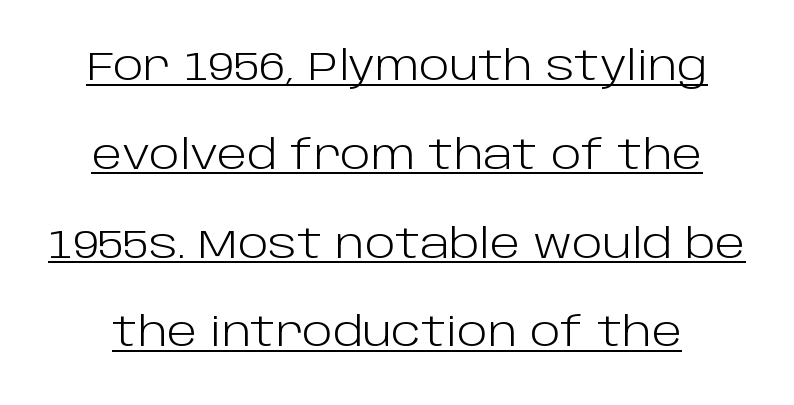
Q: Is the text bold? A: No.
Q: Is the text italic (slanted)? A: No, it is upright.
Q: Is the typeface a serif or a sans-serif typeface? A: Sans-serif.
Q: Is the text underlined? A: Yes.
Q: Is the spacing between letters normal or unusually wide? A: Normal.
Q: Is the spacing between lines tight, normal or loose? A: Loose.
Q: Width (condensed, normal, or wide)? A: Normal.
Q: Stroke contrast? A: Low.
Q: x-height? A: Large.
Q: Monospaced? A: No.
